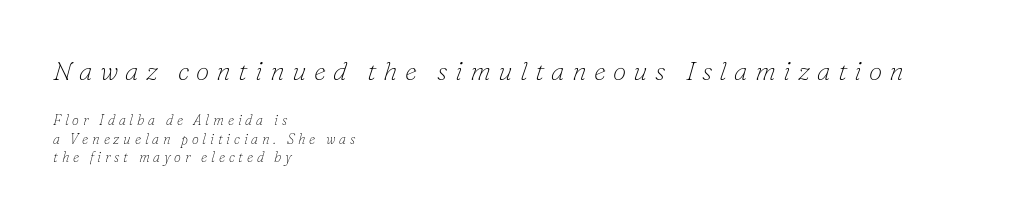
Plain, unruled lines of type. The lines in this sample share a left origin and differ only in where they stop. Students, observe: this is what conventionally led text looks like. Vertical stems look standard width or narrower in stroke. Rendered with sloped, italic letterforms.
